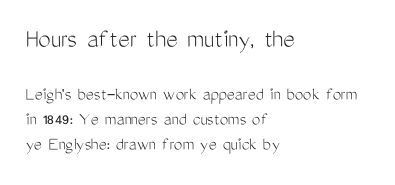
{"serif": "no", "italic": "no", "bold": "no", "weight": "light", "width": "condensed", "stroke_contrast": "medium", "x_height": "medium", "monospaced": "no", "underline": "no", "align": "left", "line_spacing": "normal", "line_spacing_ratio": 1.33, "letter_spacing": "normal", "letter_spacing_em": 0.0, "larger_block": "first", "size_ratio": 1.47, "glyph_px": 28}
